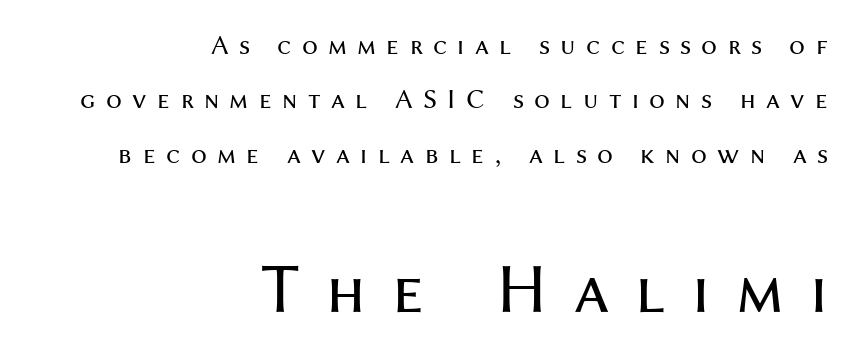
The image shows 71 px regular-weight sans-serif type, upright; set right-aligned, loose line spacing (1.94x), unusually wide letter spacing (+0.37 em), not underlined; the second (bottom) block is 2.54x larger; medium stroke contrast and a medium x-height.
